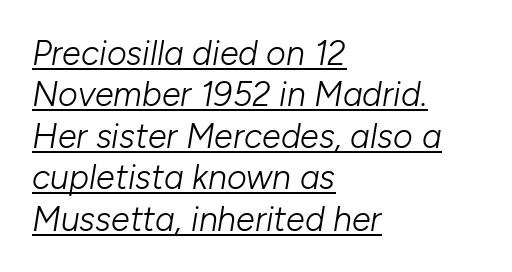
Q: Is the text bold? A: No.
Q: Is the text italic (slanted)? A: Yes, it leans right by about 10 degrees.
Q: Is the text underlined? A: Yes.
Q: How is the paragraph aligned? A: Left-aligned.
Q: Is the spacing between letters normal or unusually wide? A: Normal.
Q: Width (condensed, normal, or wide)? A: Normal.
Q: Stroke contrast? A: Low.
Q: x-height? A: Medium.
Q: Monospaced? A: No.
